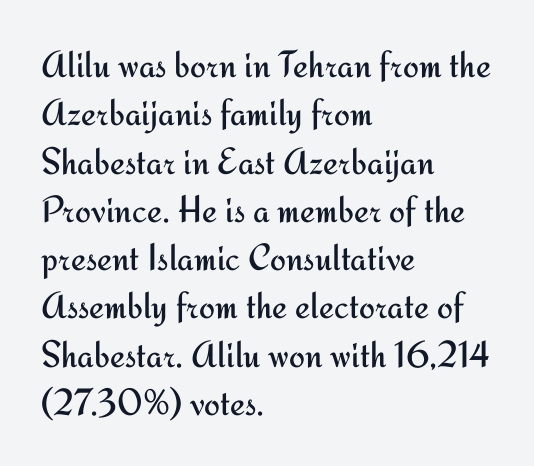
The image shows 38 px regular-weight sans-serif type, upright; set left-aligned, normal line spacing (1.27x), normal letter spacing, not underlined; medium stroke contrast and a small x-height.
